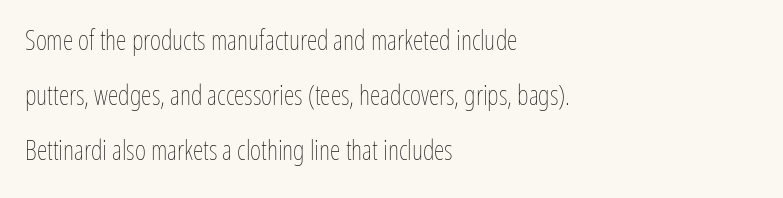
The rendering keeps characters at their native spacing. Posture: vertical. This rendering features lettering with no underline. The typesetting does not lean heavy: it is not bold.
